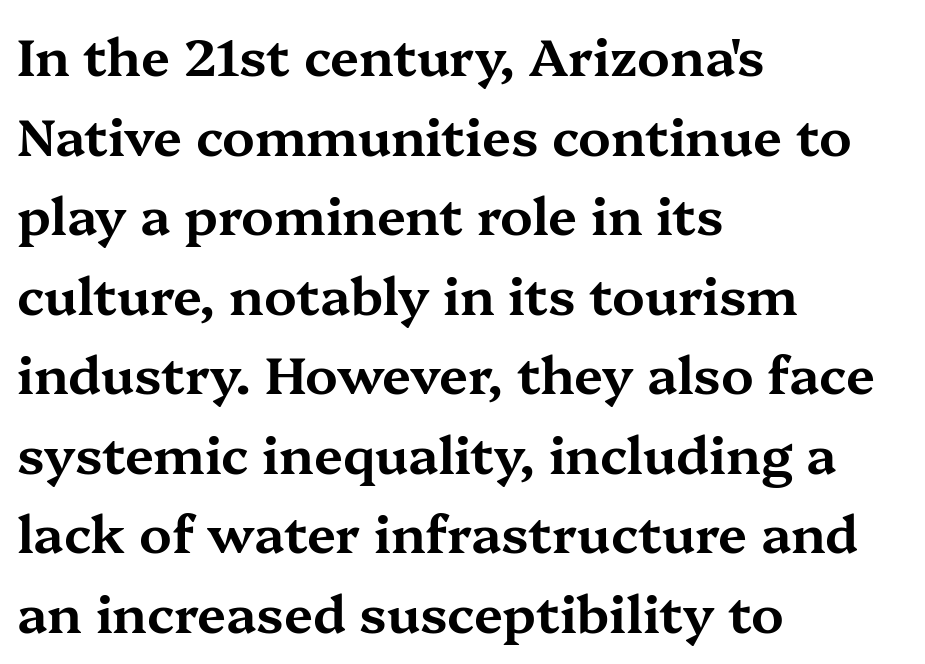
The image shows 52 px wide serif type, upright; set left-aligned, normal line spacing (1.53x), normal letter spacing, not underlined; medium stroke contrast and a medium x-height.
